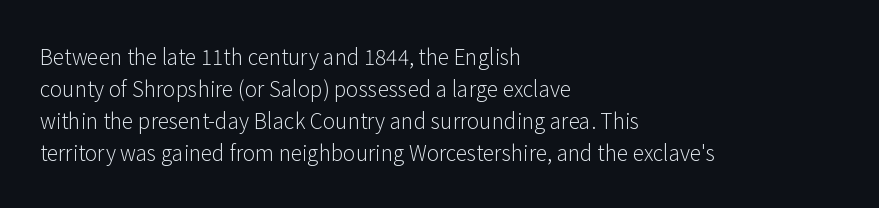
Q: Is the text bold? A: No.
Q: Is the text italic (slanted)? A: No, it is upright.
Q: Is the text underlined? A: No.
Q: How is the paragraph aligned? A: Left-aligned.
Q: Is the spacing between letters normal or unusually wide? A: Normal.
Q: Is the spacing between lines tight, normal or loose? A: Normal.
